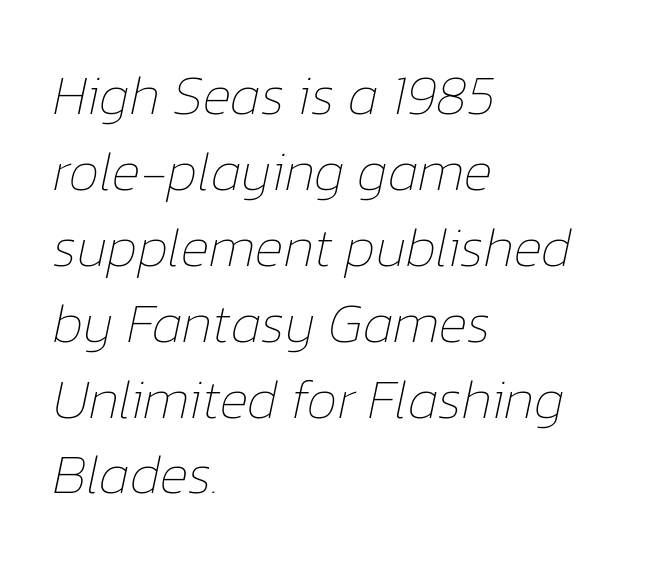
The typography opts for an oblique posture over an upright one. The space directly below the letters is spotless. Leftover space on each line is placed entirely after the last word. Standard letterfit; no display-style spreading of the glyphs.
